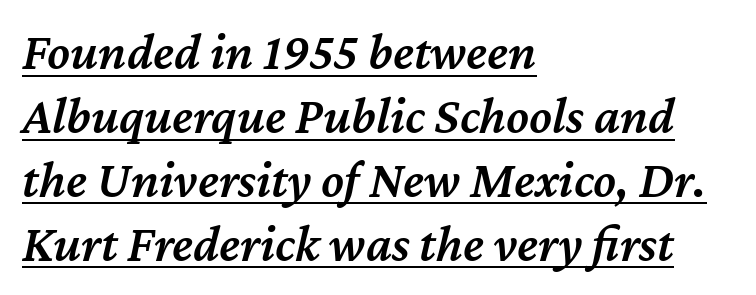
The image shows 52 px semibold type, italic (leaning right); set left-aligned, line spacing 1.23x, normal letter spacing, underlined; medium stroke contrast and a medium x-height.
